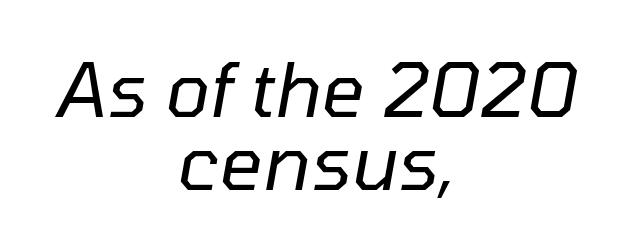
{"italic": "yes", "lean": "right", "slant_degrees": 10, "bold": "no", "weight": "regular", "width": "normal", "stroke_contrast": "low", "x_height": "medium", "monospaced": "no", "underline": "no", "align": "center", "line_spacing": "tight", "line_spacing_ratio": 0.97, "letter_spacing": "normal", "letter_spacing_em": 0.0, "glyph_px": 75}
